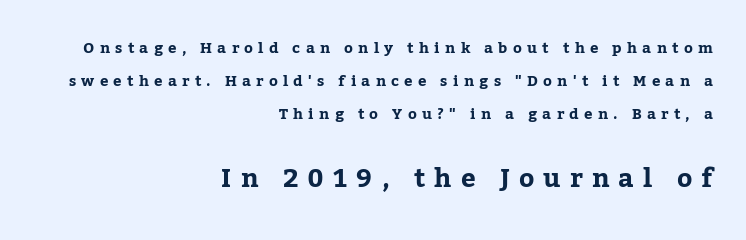
{"italic": "no", "bold": "yes", "underline": "no", "align": "right", "line_spacing": "loose", "line_spacing_ratio": 2.19, "letter_spacing": "wide", "letter_spacing_em": 0.35, "larger_block": "second", "size_ratio": 1.73, "glyph_px": 26}
